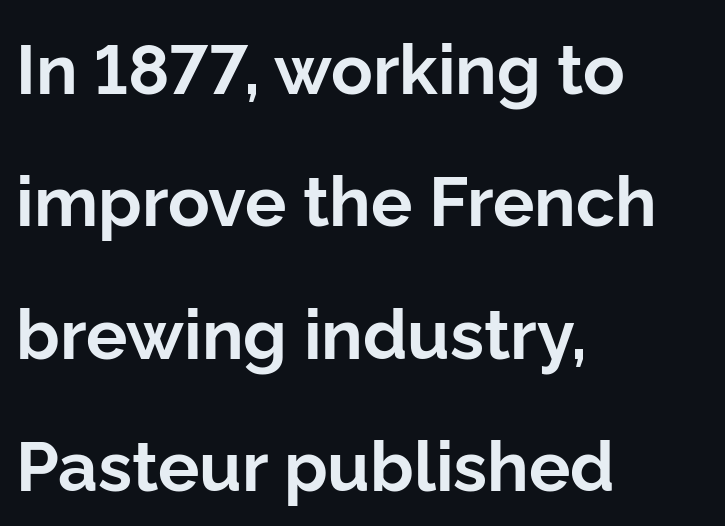
{"serif": "no", "italic": "no", "bold": "yes", "weight": "bold", "width": "normal", "stroke_contrast": "low", "x_height": "medium", "monospaced": "no", "underline": "no", "align": "left", "line_spacing": "loose", "line_spacing_ratio": 1.92, "letter_spacing": "normal", "letter_spacing_em": 0.0, "glyph_px": 69}
